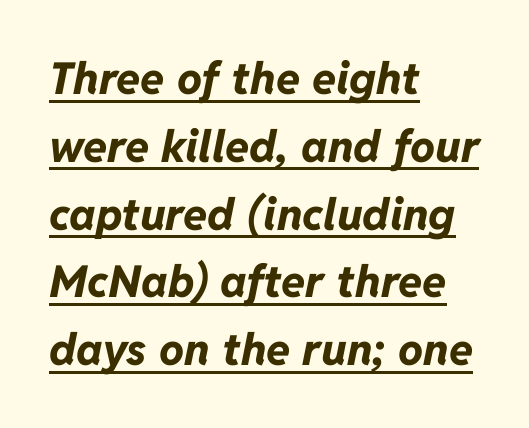
{"italic": "yes", "lean": "right", "slant_degrees": 11, "bold": "yes", "weight": "bold", "width": "normal", "stroke_contrast": "low", "x_height": "medium", "monospaced": "no", "underline": "yes", "align": "left", "line_spacing": "normal", "line_spacing_ratio": 1.54, "letter_spacing": "normal", "letter_spacing_em": 0.0, "glyph_px": 44}
